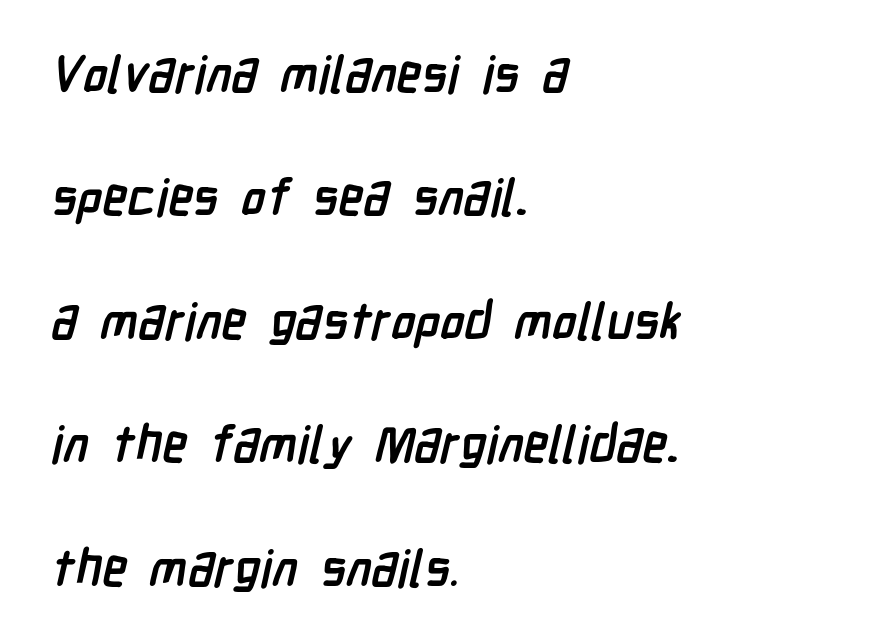
{"serif": "no", "bold": "yes", "weight": "semibold", "width": "condensed", "stroke_contrast": "low", "x_height": "medium", "monospaced": "no", "underline": "no", "align": "left", "line_spacing": "loose", "line_spacing_ratio": 2.42, "letter_spacing": "normal", "letter_spacing_em": 0.0, "glyph_px": 51}
